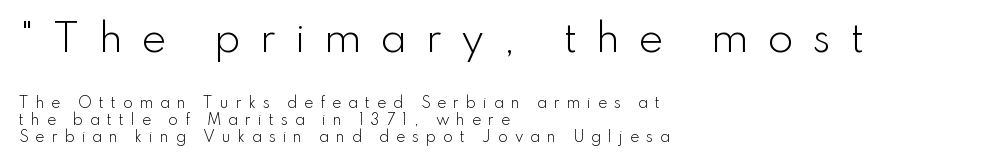
Vertical stems look standard width or narrower in stroke. A typesetter would call this proportional, since set widths differ per character. The letters carry no serifs — their stems end cleanly without finishing strokes. Each row of text sits above clean, open space. Line starts are locked; line ends wander.
